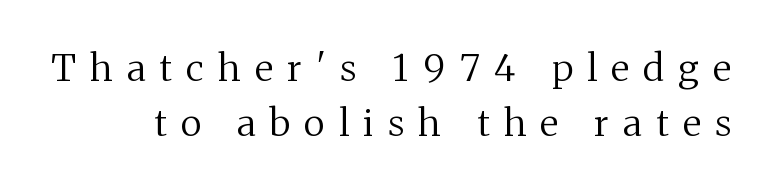
Q: Is the text bold? A: No.
Q: Is the text italic (slanted)? A: No, it is upright.
Q: Is the typeface a serif or a sans-serif typeface? A: Serif.
Q: Is the text underlined? A: No.
Q: Is the spacing between letters normal or unusually wide? A: Unusually wide.
Q: Is the spacing between lines tight, normal or loose? A: Normal.
Q: Width (condensed, normal, or wide)? A: Normal.
Q: Stroke contrast? A: Medium.
Q: x-height? A: Medium.
Q: Monospaced? A: No.
